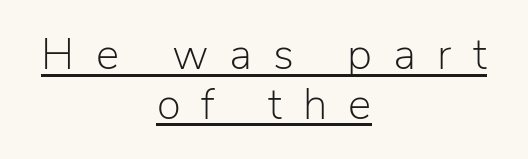
{"serif": "no", "italic": "no", "bold": "no", "weight": "light", "width": "normal", "stroke_contrast": "low", "x_height": "medium", "monospaced": "no", "underline": "yes", "align": "center", "line_spacing": "tight", "line_spacing_ratio": 1.13, "letter_spacing": "wide", "letter_spacing_em": 0.48, "glyph_px": 44}
